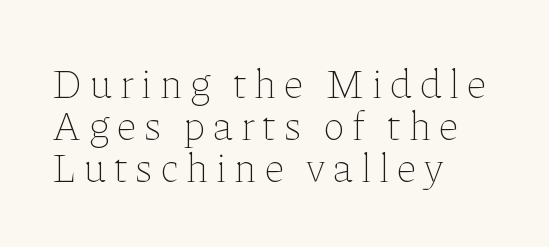
Every stem runs plumb, perpendicular to the baseline. Note the varied advance widths — an 'i' is clearly narrower than an 'm'. Lines of text with bare space underneath. The characters are drawn with everyday or finer stroke widths. The paragraph shown leans on its left margin.
